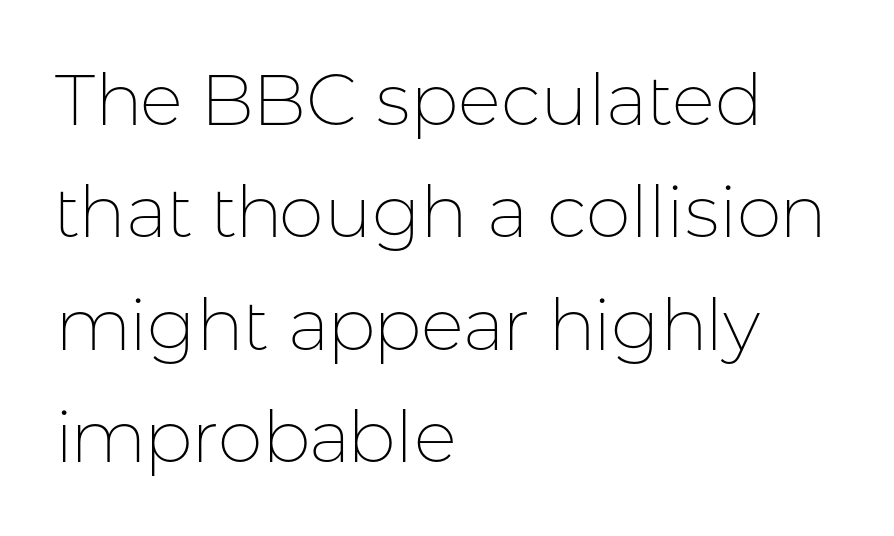
The image shows 72 px thin sans-serif type, upright; set left-aligned, normal line spacing (1.56x), normal letter spacing, not underlined; low stroke contrast and a medium x-height.
